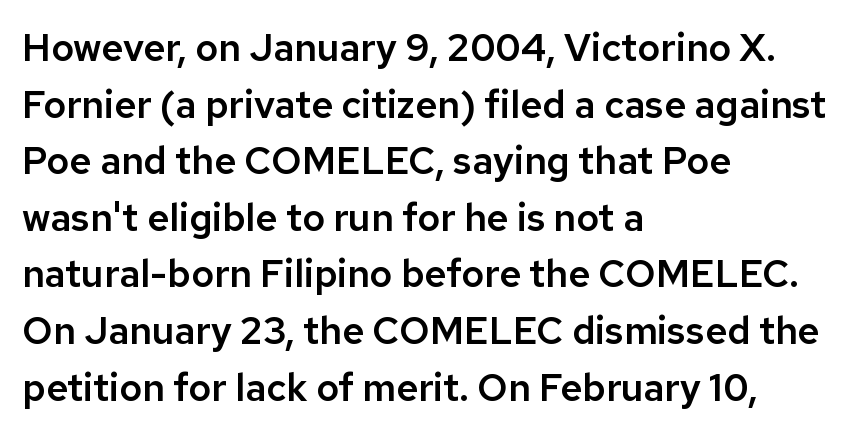
Q: Is the text italic (slanted)? A: No, it is upright.
Q: Is the typeface a serif or a sans-serif typeface? A: Sans-serif.
Q: Is the text underlined? A: No.
Q: How is the paragraph aligned? A: Left-aligned.
Q: Is the spacing between letters normal or unusually wide? A: Normal.
Q: Is the spacing between lines tight, normal or loose? A: Normal.
Q: Width (condensed, normal, or wide)? A: Normal.
Q: Stroke contrast? A: Low.
Q: x-height? A: Medium.
Q: Monospaced? A: No.
